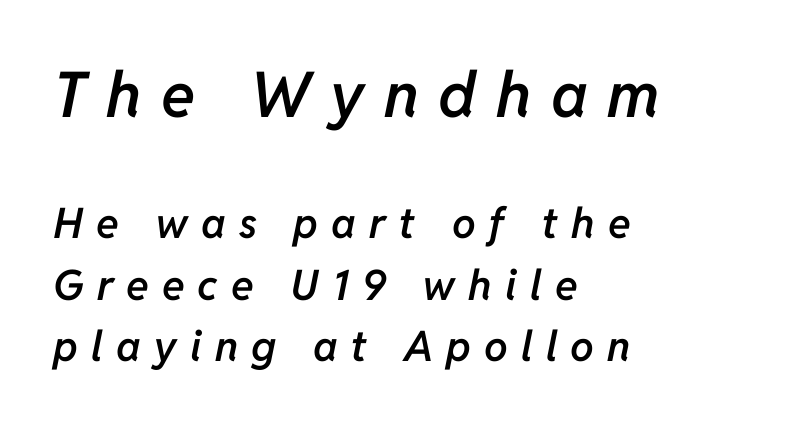
The ragged edge is on the right, which tells us the setting is flush left. You get the large type first, then a drop to smaller type. The rows are spaced the way most documents space them. The horizontal fit of the characters is loose and conspicuously gappy. Check under the words: just untouched page. The letters advance in unequal steps, a hallmark of proportional type.
